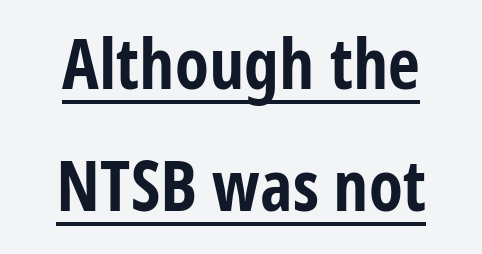
{"serif": "no", "italic": "no", "bold": "yes", "weight": "bold", "width": "condensed", "stroke_contrast": "low", "x_height": "medium", "monospaced": "no", "underline": "yes", "align": "center", "line_spacing_ratio": 1.74, "letter_spacing": "normal", "letter_spacing_em": 0.0, "glyph_px": 70}
